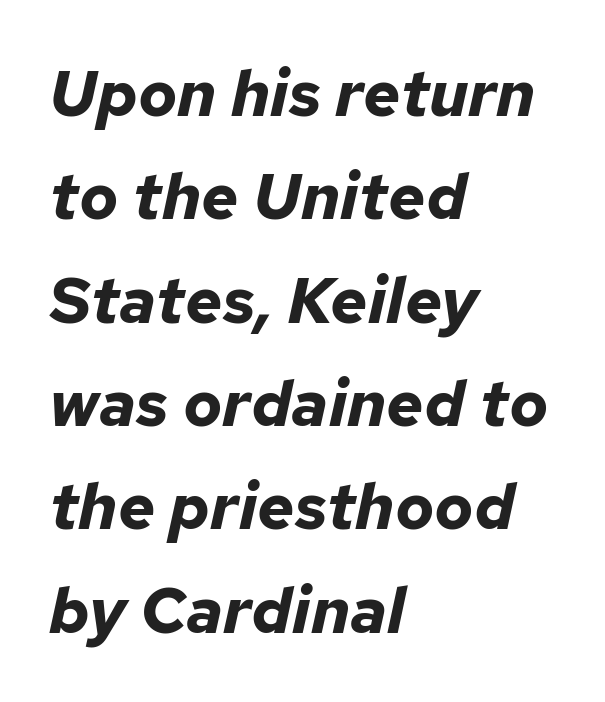
Q: Is the text bold? A: Yes.
Q: Is the text italic (slanted)? A: Yes, it leans right by about 12 degrees.
Q: Is the text underlined? A: No.
Q: How is the paragraph aligned? A: Left-aligned.
Q: Is the spacing between letters normal or unusually wide? A: Normal.
Q: Is the spacing between lines tight, normal or loose? A: Normal.
Q: Width (condensed, normal, or wide)? A: Normal.
Q: Stroke contrast? A: Low.
Q: x-height? A: Medium.
Q: Monospaced? A: No.
